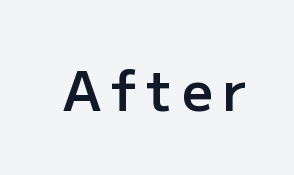
Q: Is the text bold? A: Semi-bold.
Q: Is the text italic (slanted)? A: No, it is upright.
Q: Is the typeface a serif or a sans-serif typeface? A: Sans-serif.
Q: Is the text underlined? A: No.
Q: Width (condensed, normal, or wide)? A: Normal.
Q: Stroke contrast? A: Low.
Q: x-height? A: Medium.
Q: Monospaced? A: No.
